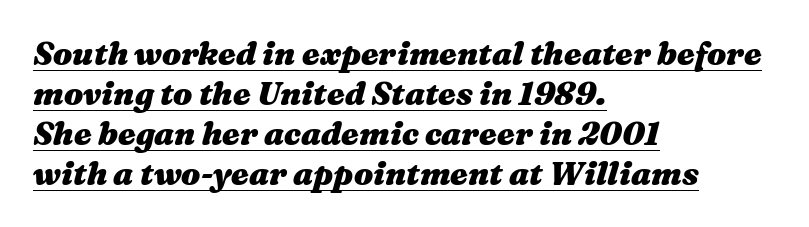
{"italic": "yes", "lean": "right", "slant_degrees": 16, "bold": "yes", "weight": "heavy", "width": "wide", "stroke_contrast": "medium", "x_height": "medium", "monospaced": "no", "underline": "yes", "align": "left", "line_spacing": "normal", "line_spacing_ratio": 1.25, "letter_spacing": "normal", "letter_spacing_em": 0.0, "glyph_px": 32}
